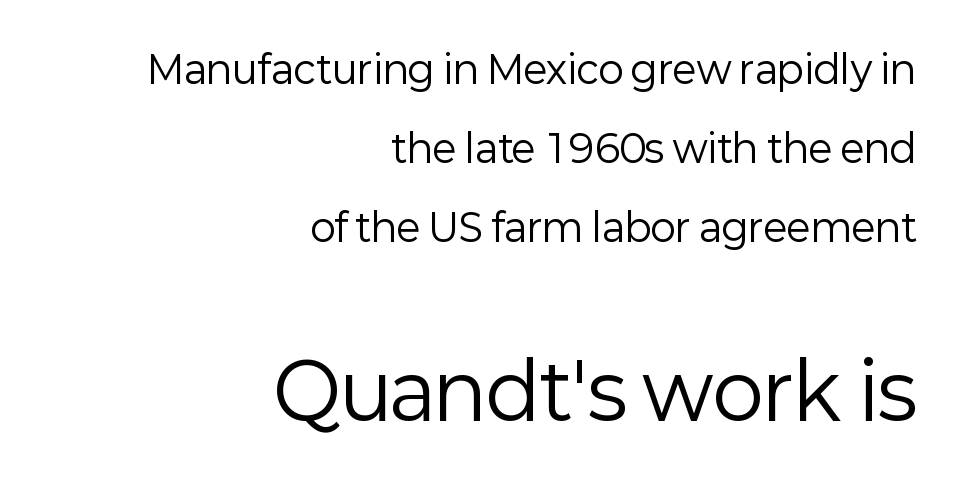
Q: Is the text bold? A: No.
Q: Is the text italic (slanted)? A: No, it is upright.
Q: Is the typeface a serif or a sans-serif typeface? A: Sans-serif.
Q: Is the text underlined? A: No.
Q: How is the paragraph aligned? A: Right-aligned.
Q: Is the spacing between letters normal or unusually wide? A: Normal.
Q: Is the spacing between lines tight, normal or loose? A: Loose.
Q: Which block of text is set in a larger size, the first (top) or the second (bottom)? A: The second (bottom) one.
Q: Width (condensed, normal, or wide)? A: Normal.
Q: Stroke contrast? A: Low.
Q: x-height? A: Medium.
Q: Monospaced? A: No.
